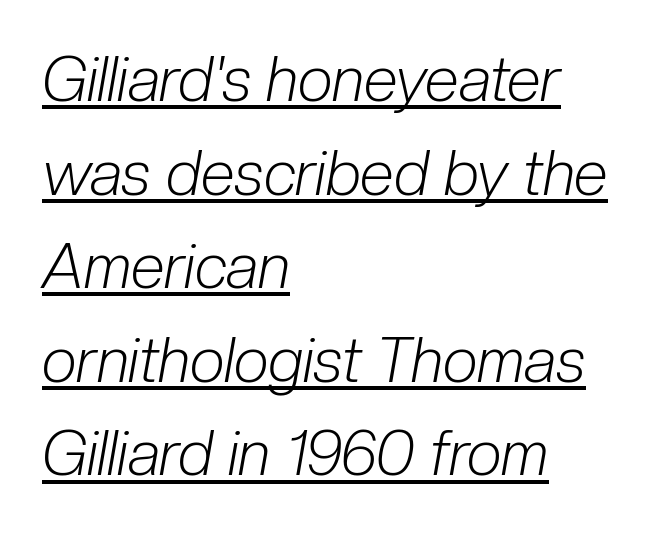
The image shows 62 px light, condensed type, italic (leaning right); set left-aligned, normal line spacing (1.51x), normal letter spacing, underlined; low stroke contrast and a medium x-height.
